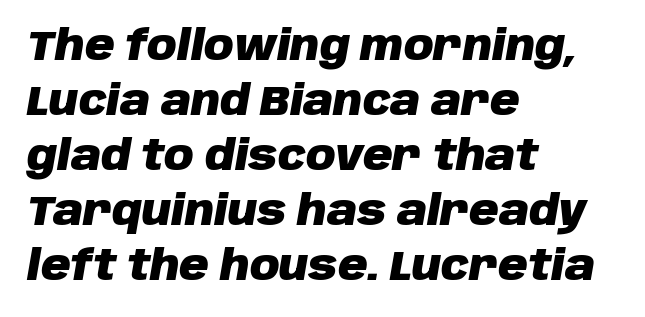
No word sits above an underline. Teacher's note: observe the even left margin — that is flush-left alignment. The axis of the letterforms is tilted away from vertical. One glance says typical: line gaps are just what's usual.
